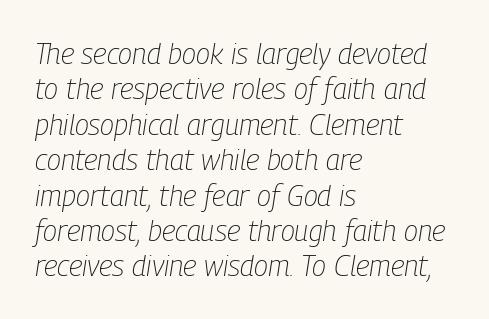
Horizontal alignment here is leftward, the default for most running prose. A typesetter would call this proportional, since set widths differ per character. The cut favours lightness, reaching ordinary text weight at its darkest. The space directly below the letters is spotless. Emphasis-style slanted type is in use.
